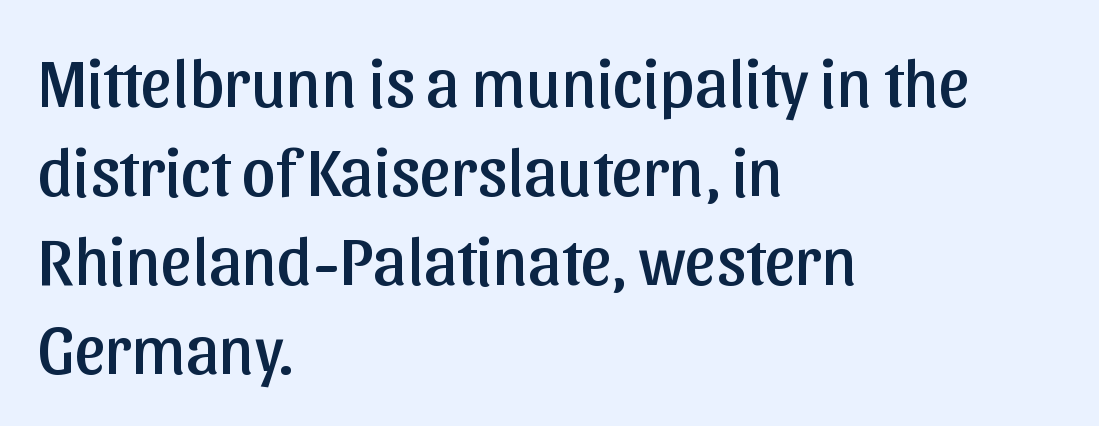
Q: Is the text italic (slanted)? A: No, it is upright.
Q: Is the typeface a serif or a sans-serif typeface? A: Sans-serif.
Q: Is the text underlined? A: No.
Q: How is the paragraph aligned? A: Left-aligned.
Q: Is the spacing between letters normal or unusually wide? A: Normal.
Q: Is the spacing between lines tight, normal or loose? A: Normal.
Q: Width (condensed, normal, or wide)? A: Normal.
Q: Stroke contrast? A: Low.
Q: x-height? A: Medium.
Q: Monospaced? A: No.
